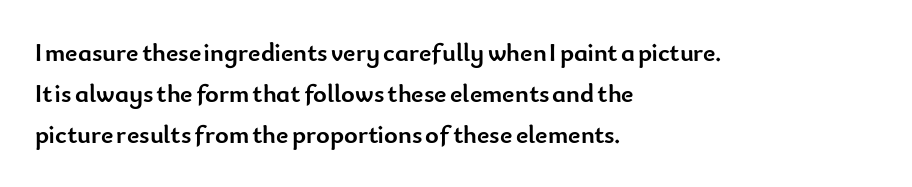
Standard letterfit; no display-style spreading of the glyphs. Compared with typical paragraphs, the rows here are spaced about the same. A bare baseline throughout the passage. Every stem runs plumb, perpendicular to the baseline. The typesetter chose a ragged-right arrangement here. The font is running at its bold setting.
